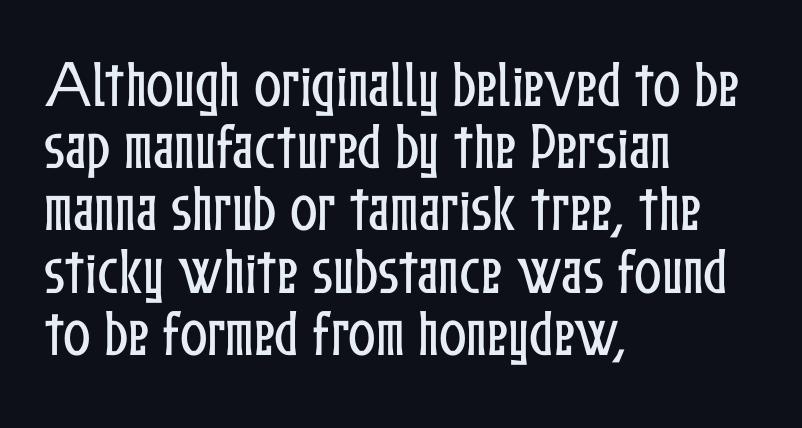
Looks like regular typesetting: each glyph gets only the width it needs. Horizontal alignment here is leftward, the default for most running prose. The tracking reads as untouched default to a designer's eye. Descender tails drop into unmarked territory.
